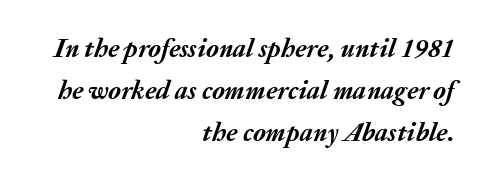
Q: Is the text bold? A: Yes.
Q: Is the text italic (slanted)? A: Yes, it leans right by about 20 degrees.
Q: Is the text underlined? A: No.
Q: How is the paragraph aligned? A: Right-aligned.
Q: Is the spacing between letters normal or unusually wide? A: Normal.
Q: Is the spacing between lines tight, normal or loose? A: Normal.
